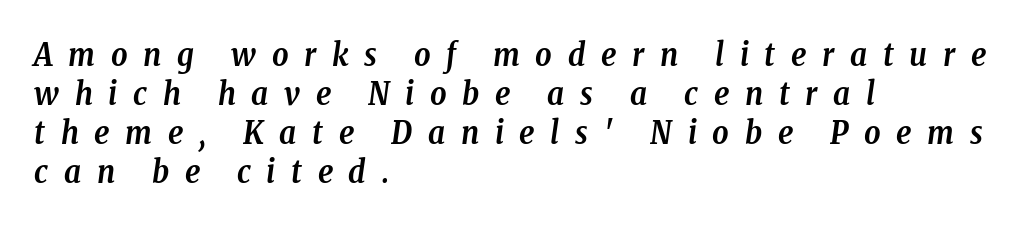
Q: Is the text bold? A: Yes.
Q: Is the text italic (slanted)? A: Yes, it leans right by about 8 degrees.
Q: Is the typeface a serif or a sans-serif typeface? A: Serif.
Q: Is the text underlined? A: No.
Q: How is the paragraph aligned? A: Left-aligned.
Q: Is the spacing between letters normal or unusually wide? A: Unusually wide.
Q: Width (condensed, normal, or wide)? A: Condensed.
Q: Stroke contrast? A: Low.
Q: x-height? A: Medium.
Q: Monospaced? A: No.
